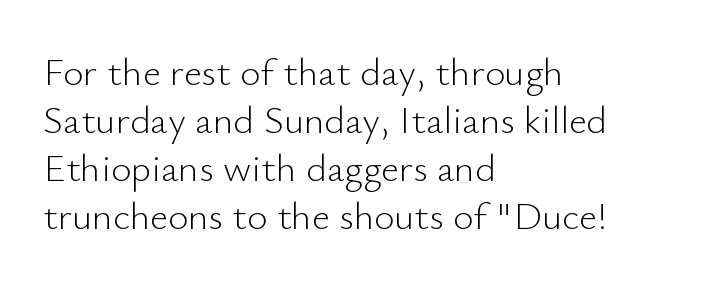
The passage shown has conventional tracking throughout. Stem width sits at or under what a default text font uses. Each row of text sits above clean, open space. Designer's note — italics off, roman on.
